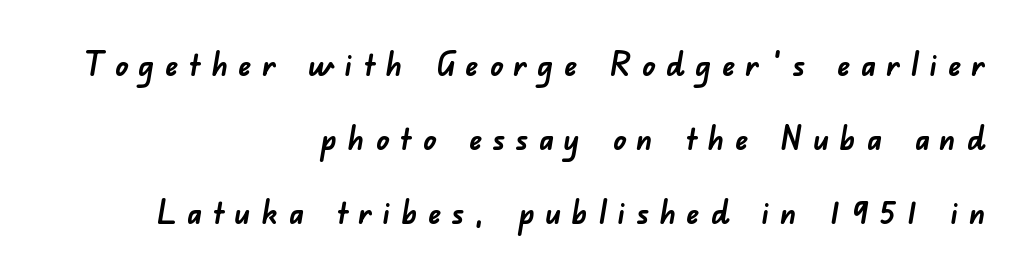
The image shows 32 px semibold sans-serif type; set right-aligned, loose line spacing (2.31x), unusually wide letter spacing (+0.33 em), not underlined; low stroke contrast and a small x-height.
